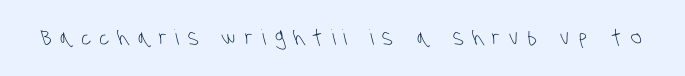
This rendering widens character spacing well past its baseline value. The glyphs are unaccompanied by any horizontal stroke below them. Caption: face not bold, strokes unweighted.
